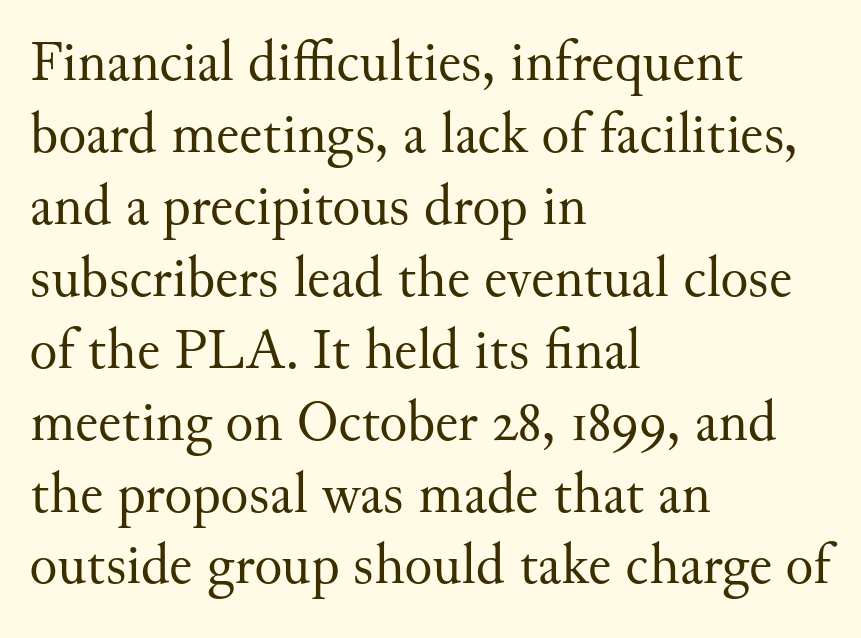
{"serif": "yes", "italic": "no", "bold": "no", "weight": "regular", "width": "normal", "stroke_contrast": "medium", "x_height": "small", "monospaced": "no", "underline": "no", "align": "left", "line_spacing_ratio": 1.24, "letter_spacing": "normal", "letter_spacing_em": 0.0, "glyph_px": 58}
